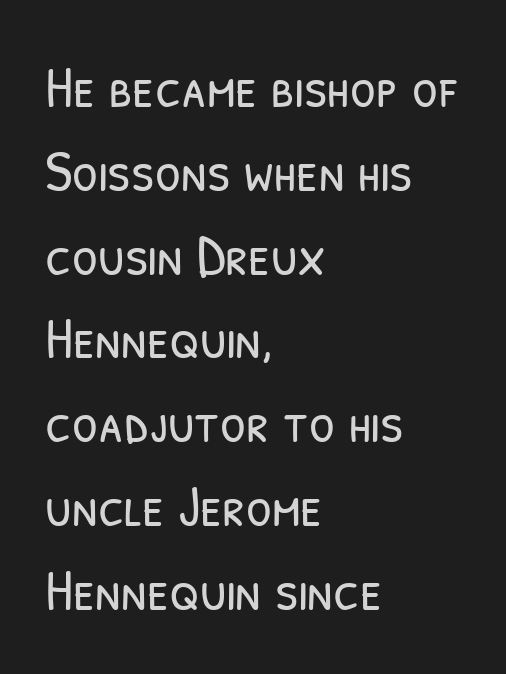
Q: Is the text bold? A: No.
Q: Is the typeface a serif or a sans-serif typeface? A: Sans-serif.
Q: Is the text underlined? A: No.
Q: How is the paragraph aligned? A: Left-aligned.
Q: Is the spacing between letters normal or unusually wide? A: Normal.
Q: Is the spacing between lines tight, normal or loose? A: Normal.
Q: Width (condensed, normal, or wide)? A: Condensed.
Q: Stroke contrast? A: Low.
Q: x-height? A: Medium.
Q: Monospaced? A: No.
